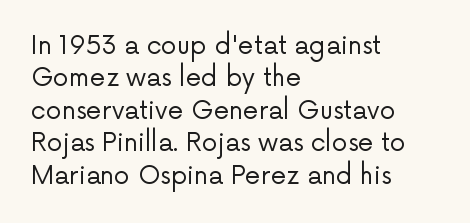
Q: Is the text bold? A: No.
Q: Is the text italic (slanted)? A: No, it is upright.
Q: Is the text underlined? A: No.
Q: How is the paragraph aligned? A: Left-aligned.
Q: Is the spacing between letters normal or unusually wide? A: Normal.
Q: Is the spacing between lines tight, normal or loose? A: Normal.
